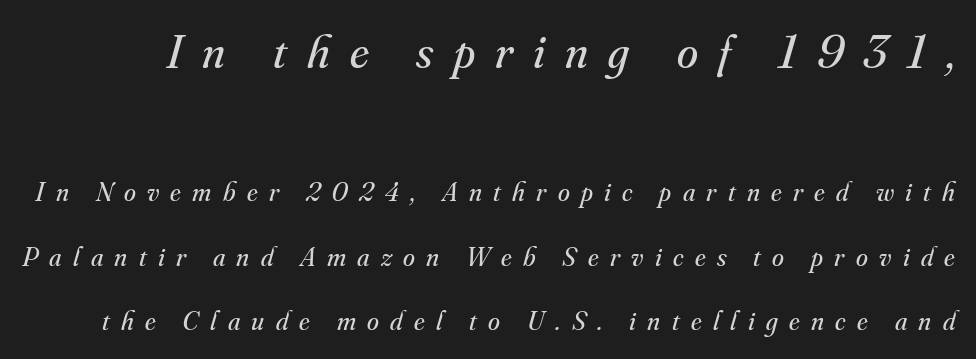
{"serif": "yes", "italic": "yes", "lean": "right", "slant_degrees": 16, "bold": "no", "weight": "regular", "width": "normal", "stroke_contrast": "medium", "x_height": "small", "monospaced": "no", "underline": "no", "line_spacing": "loose", "line_spacing_ratio": 2.39, "letter_spacing": "wide", "letter_spacing_em": 0.42, "larger_block": "first", "size_ratio": 1.78, "glyph_px": 48}
